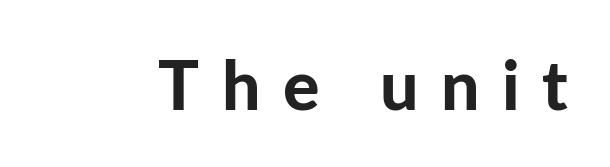
Here the designer chose a conventional face with non-uniform glyph widths. No word sits above an underline. Does the weight exceed regular? Yes, all the way to bold. Nope, not italic — everything's standing straight. Compared with typical body copy, the letter spacing here is much looser.
